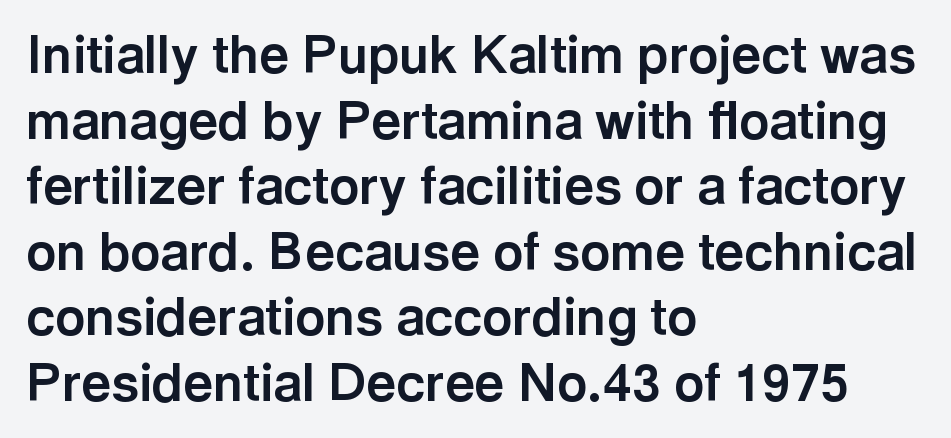
{"serif": "no", "italic": "no", "bold": "yes", "weight": "bold", "width": "normal", "x_height": "medium", "monospaced": "no", "underline": "no", "align": "left", "line_spacing": "normal", "line_spacing_ratio": 1.26, "letter_spacing": "normal", "letter_spacing_em": 0.0, "glyph_px": 52}
